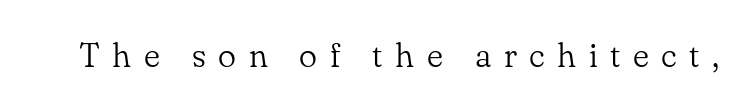
The image shows 34 px light serif type, upright; set unusually wide letter spacing (+0.37 em), not underlined; low stroke contrast and a small x-height.
